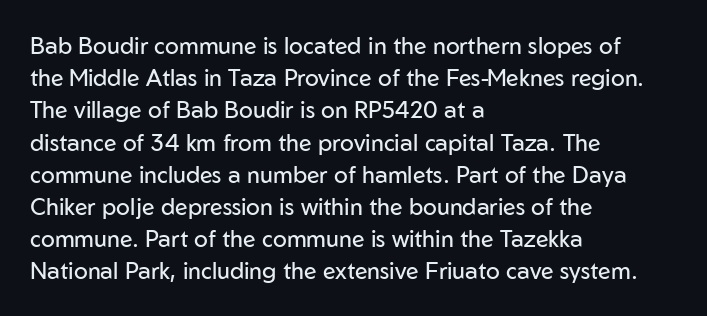
Regarding leading, the lines here are spaced in the standard way. The setting favours the left margin, as ordinary paragraphs usually do. The typeface has the unassuming heft of standard copy or less. The tracking reads as untouched default to a designer's eye. Type without underlining. Vertical strokes here are truly vertical.
